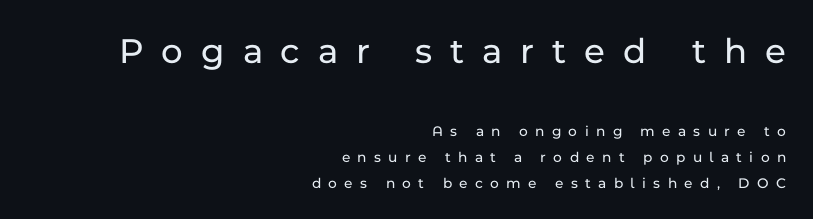
{"serif": "no", "italic": "no", "width": "normal", "stroke_contrast": "low", "x_height": "medium", "monospaced": "no", "underline": "no", "align": "right", "line_spacing_ratio": 1.73, "letter_spacing": "wide", "letter_spacing_em": 0.49, "larger_block": "first", "size_ratio": 2.47, "glyph_px": 37}
